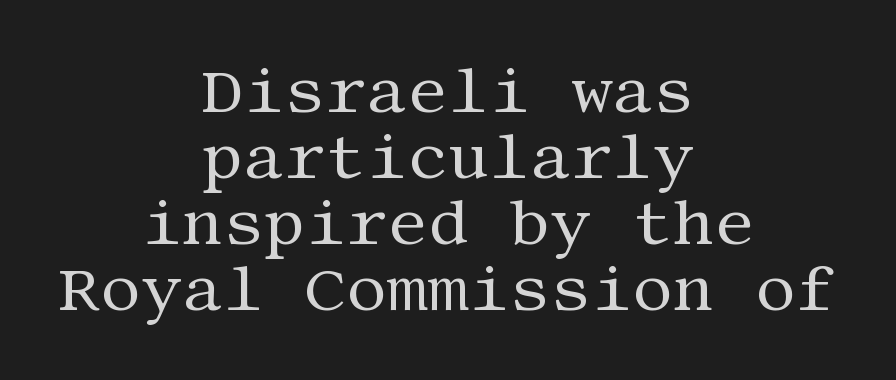
Small tapered or slab feet sit at the stroke ends, so this counts as serif. Characters follow at the spacing the type designer built in. Leading is clearly below the norm, producing a dense column. Nobody drew a line under any word here.
